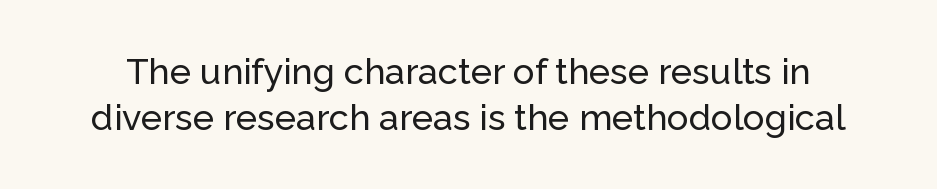
The image shows 36 px sans-serif type, upright; set normal line spacing (1.27x), normal letter spacing, not underlined; low stroke contrast and a medium x-height.
